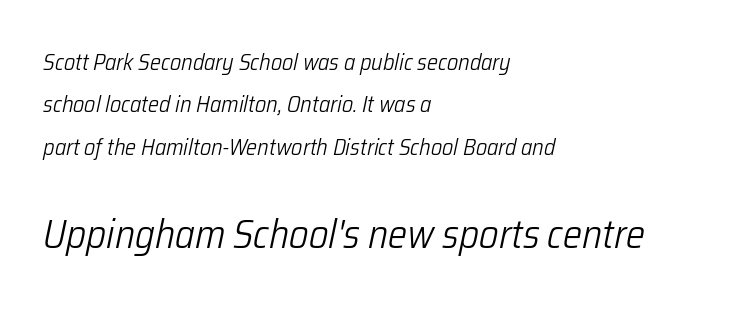
Each letter keeps its own natural width here, so spacing adapts to shape. Caption: multi-line text, flush left, ragged right. This layout puts the modest block above and the oversized block below. Heaviness? Minimal to ordinary, like unemphasized prose.
